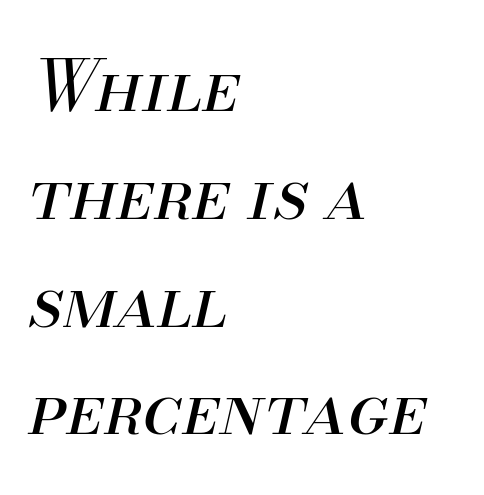
The passage shown is typed in a proportional face where columns would drift. Baseline-to-baseline distance is the conventional proportion of letter height. The axis of the letterforms is tilted away from vertical. How are the letters spaced? Ordinarily, with no added tracking. Nothing heavy about these letters — not bold at all.
